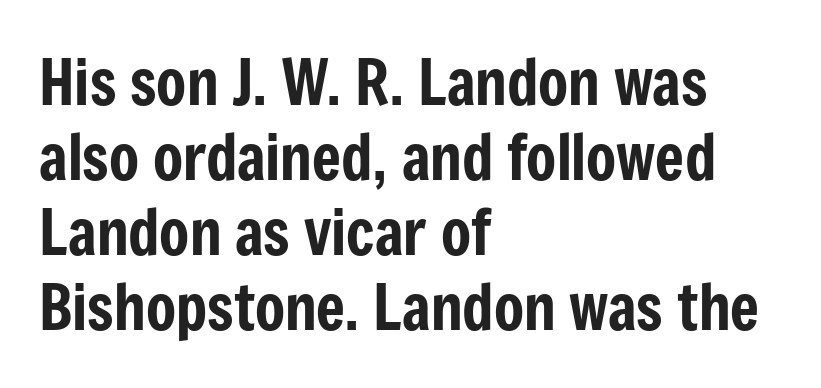
Caption: multi-line text, flush left, ragged right. In terms of posture, this sample is upright. Nothing sits at the stroke ends, so this counts as sans-serif. Is this a fixed-width face? No — the glyphs have proportional, varying widths. A clean baseline with only descenders dipping below it. Compared with typical body copy, the letter spacing here is the same.
